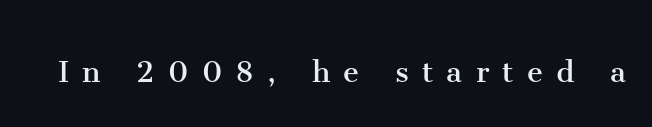
The image shows 36 px regular-weight serif type, upright; set unusually wide letter spacing (+0.37 em), not underlined; medium stroke contrast and a medium x-height.
